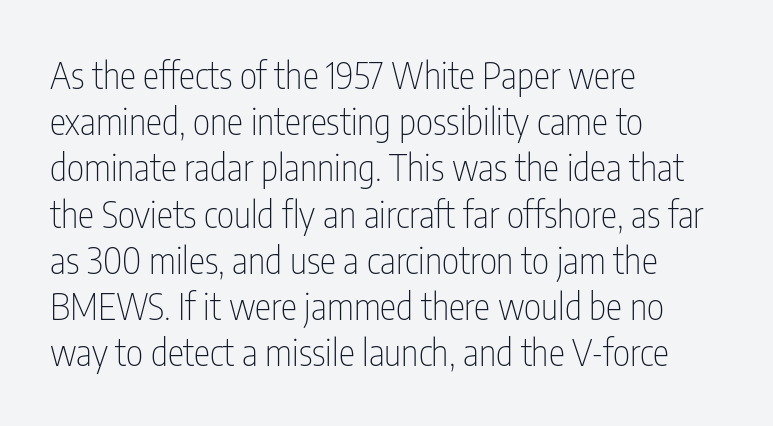
{"serif": "no", "italic": "no", "bold": "no", "weight": "thin", "width": "condensed", "stroke_contrast": "low", "x_height": "medium", "monospaced": "no", "underline": "no", "align": "left", "line_spacing": "normal", "line_spacing_ratio": 1.25, "letter_spacing": "normal", "letter_spacing_em": 0.0, "glyph_px": 37}
